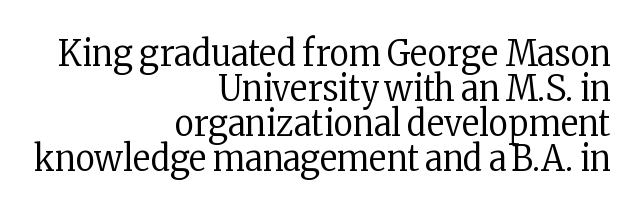
{"serif": "yes", "italic": "no", "bold": "no", "weight": "regular", "width": "condensed", "stroke_contrast": "low", "x_height": "medium", "monospaced": "no", "underline": "no", "align": "right", "line_spacing": "tight", "line_spacing_ratio": 0.95, "letter_spacing": "normal", "letter_spacing_em": 0.0, "glyph_px": 37}
